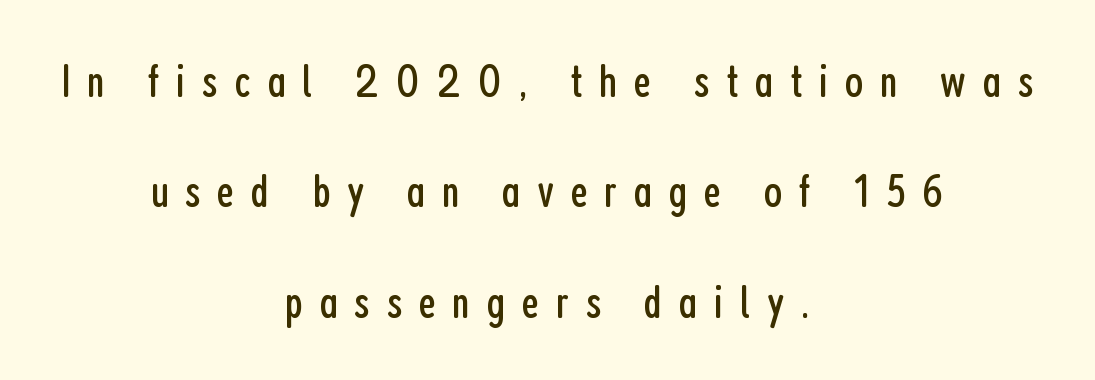
Q: Is the text bold? A: No.
Q: Is the text italic (slanted)? A: No, it is upright.
Q: Is the typeface a serif or a sans-serif typeface? A: Sans-serif.
Q: Is the text underlined? A: No.
Q: How is the paragraph aligned? A: Centered.
Q: Is the spacing between letters normal or unusually wide? A: Unusually wide.
Q: Is the spacing between lines tight, normal or loose? A: Loose.
Q: Width (condensed, normal, or wide)? A: Condensed.
Q: Stroke contrast? A: Low.
Q: x-height? A: Medium.
Q: Monospaced? A: No.
